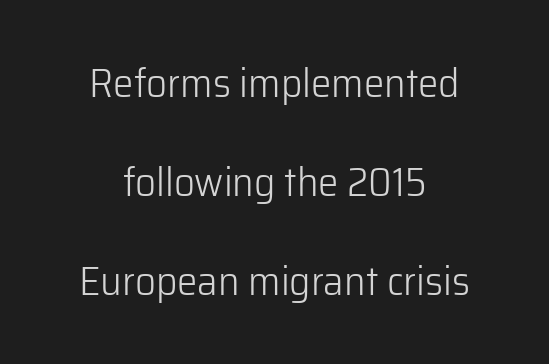
The image shows 41 px light sans-serif type, upright; set centered, loose line spacing (2.42x), normal letter spacing, not underlined; low stroke contrast and a medium x-height.
